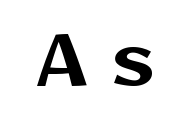
The image shows 69 px sans-serif type; set unusually wide letter spacing (+0.35 em), not underlined; medium stroke contrast and a medium x-height.
